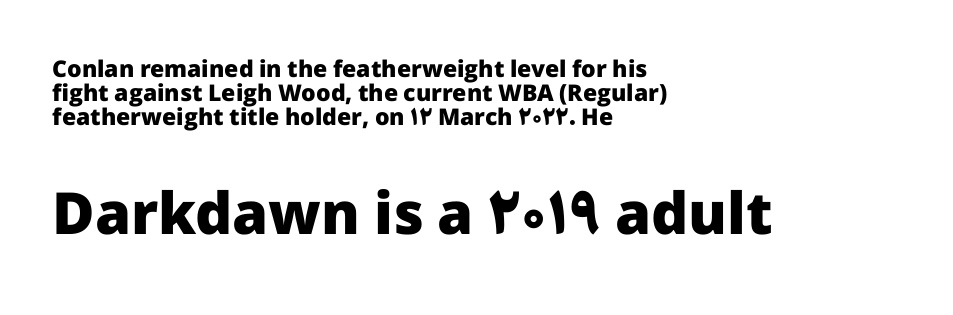
The image shows 58 px heavy sans-serif type, upright; set left-aligned, tight line spacing (1.05x), normal letter spacing, not underlined; the second (bottom) block is 2.52x larger; low stroke contrast and a medium x-height.
